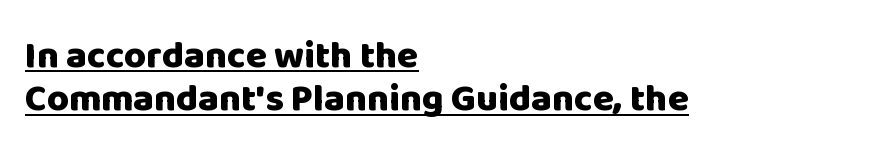
Left-aligned paragraph, ragged on the right. One glance says dense: line gaps are narrower than usual. You could call the tracking neutral — neither tight nor loose. Heavy-handed strokes throughout: this text is bold. The font family rendered here belongs to the sans-serif group.
